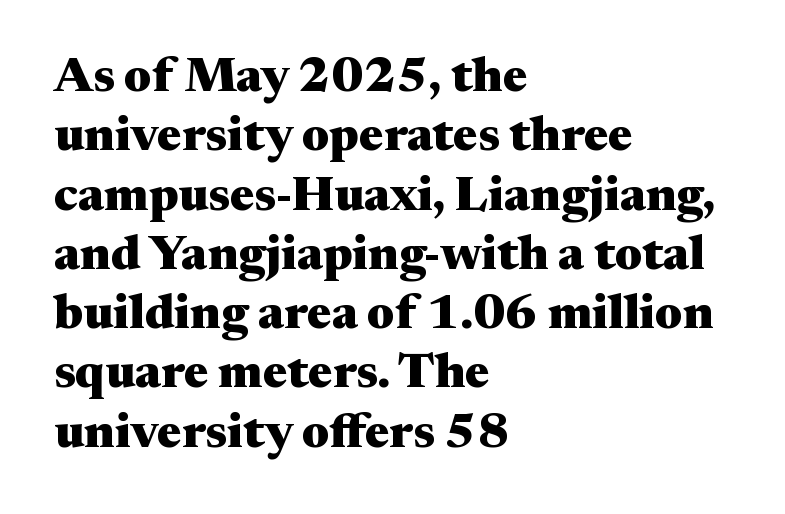
Q: Is the text bold? A: Yes.
Q: Is the text italic (slanted)? A: No, it is upright.
Q: Is the typeface a serif or a sans-serif typeface? A: Serif.
Q: Is the text underlined? A: No.
Q: How is the paragraph aligned? A: Left-aligned.
Q: Is the spacing between letters normal or unusually wide? A: Normal.
Q: Width (condensed, normal, or wide)? A: Wide.
Q: Stroke contrast? A: Medium.
Q: x-height? A: Medium.
Q: Monospaced? A: No.
